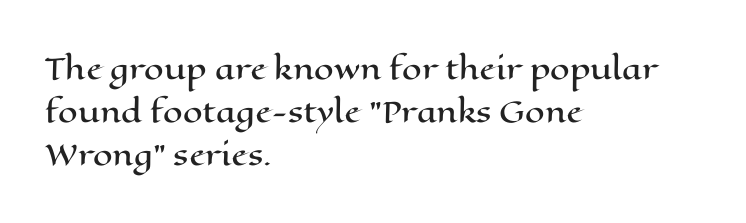
{"italic": "no", "width": "wide", "stroke_contrast": "high", "x_height": "medium", "monospaced": "no", "underline": "no", "align": "left", "line_spacing": "normal", "line_spacing_ratio": 1.53, "letter_spacing": "normal", "letter_spacing_em": 0.0, "glyph_px": 28}
